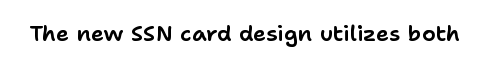
Q: Is the text italic (slanted)? A: No, it is upright.
Q: Is the text underlined? A: No.
Q: Is the spacing between letters normal or unusually wide? A: Normal.
